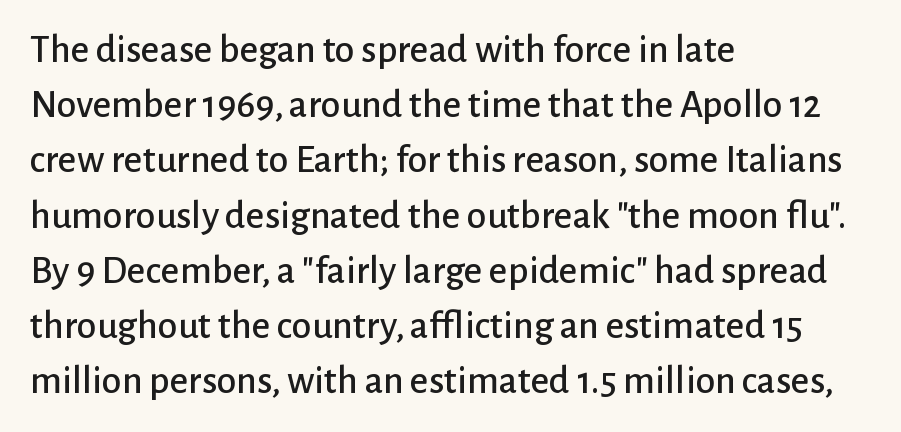
The line-height multiplier appears to be the usual default. Think of a printed novel: that variable character pitch is what you see here. The glyphs are unaccompanied by any horizontal stroke below them. Stroke terminals: plain, sans-serif.
